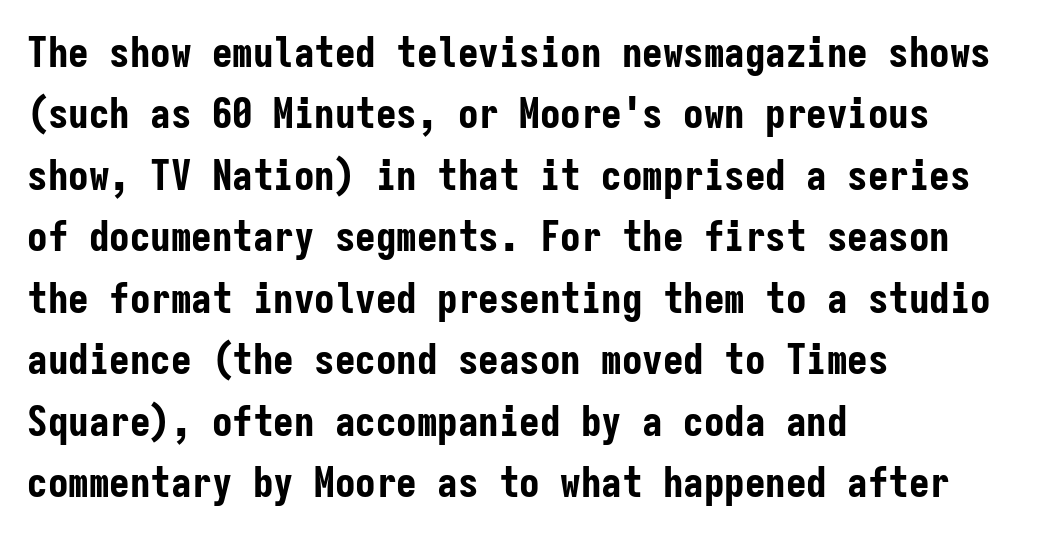
The image shows 41 px bold, condensed sans-serif type, upright, monospaced; set left-aligned, normal line spacing (1.5x), normal letter spacing, not underlined; low stroke contrast and a medium x-height.
